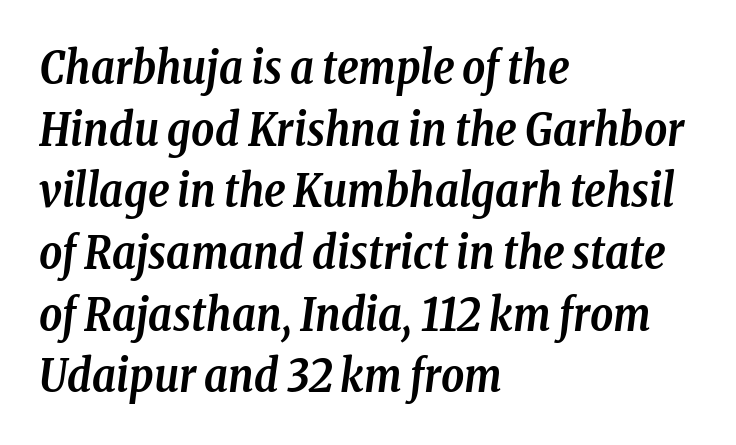
The line-height multiplier appears to be the usual default. The rag falls on the right side of this text block. Does the lettering tilt? It does — this is italic. Bare-footed words on every line. The typeface chosen for these lines features serifs.
